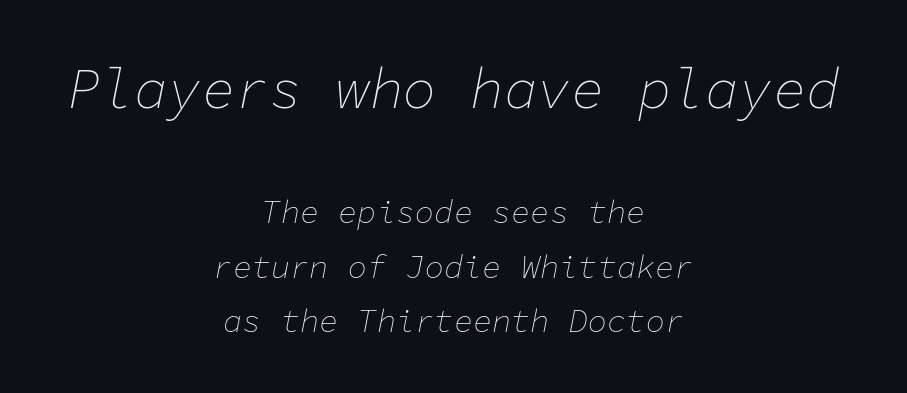
Visually the block forms a symmetrical silhouette, jagged on both flanks. The space directly below the letters is spotless. A quiet, ordinary-to-light weight characterises the typeface. You could call the tracking neutral — neither tight nor loose.
